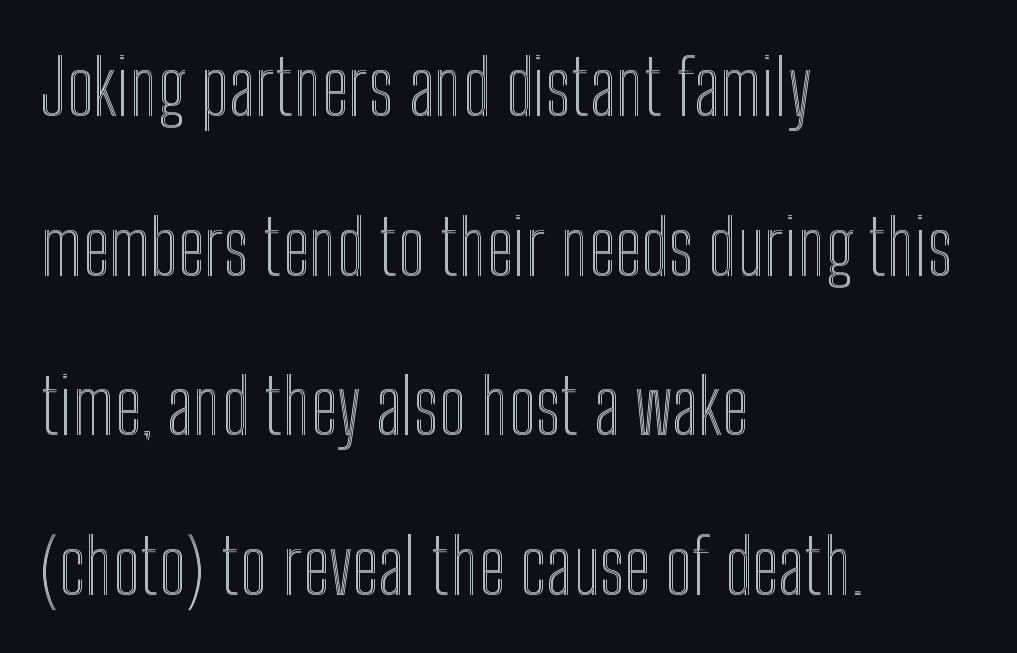
Q: Is the text italic (slanted)? A: No, it is upright.
Q: Is the text underlined? A: No.
Q: How is the paragraph aligned? A: Left-aligned.
Q: Is the spacing between letters normal or unusually wide? A: Normal.
Q: Is the spacing between lines tight, normal or loose? A: Loose.
Q: Width (condensed, normal, or wide)? A: Condensed.
Q: x-height? A: Medium.
Q: Monospaced? A: No.
